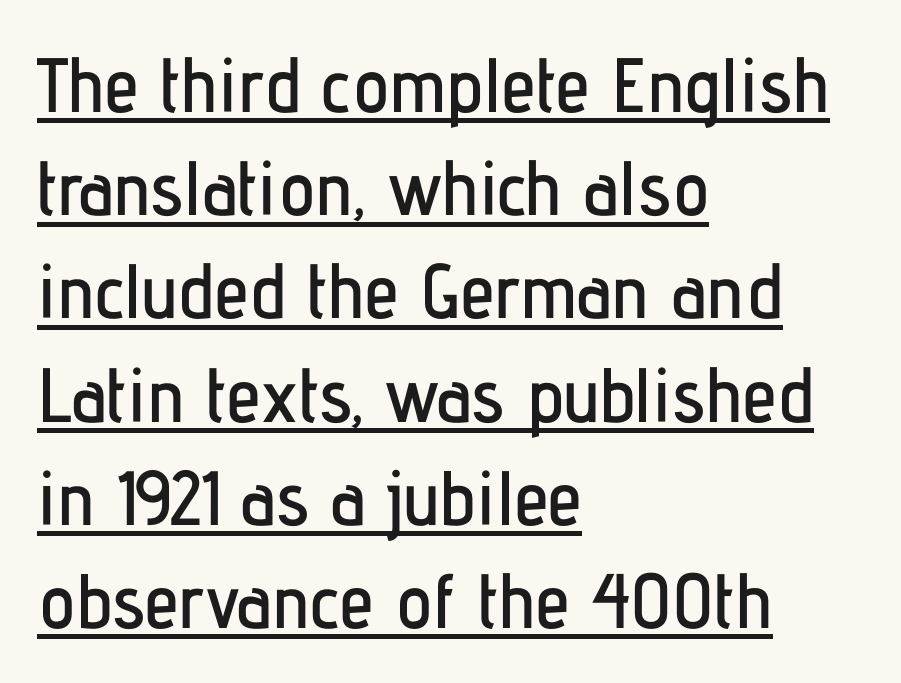
{"serif": "no", "italic": "no", "width": "condensed", "stroke_contrast": "low", "x_height": "medium", "monospaced": "no", "underline": "yes", "align": "left", "line_spacing": "normal", "line_spacing_ratio": 1.34, "letter_spacing": "normal", "letter_spacing_em": 0.0, "glyph_px": 77}
